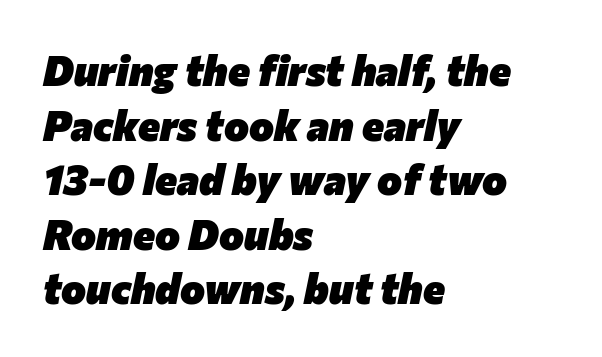
An italicized treatment has been applied to the whole sample. I'd describe the lettering as bold — thick and assertive. Tracking value appears to be zero — textbook default spacing. Letters rest on an invisible, unmarked baseline. Where is the straight margin? On the left. The vertical gap from one line to the next is medium.
